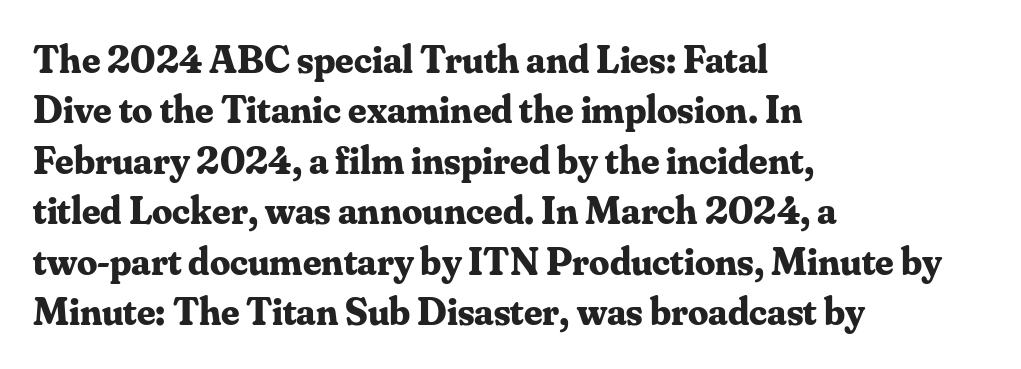
The image shows 40 px bold serif type, upright; set left-aligned, normal line spacing (1.26x), normal letter spacing, not underlined; medium stroke contrast and a small x-height.
